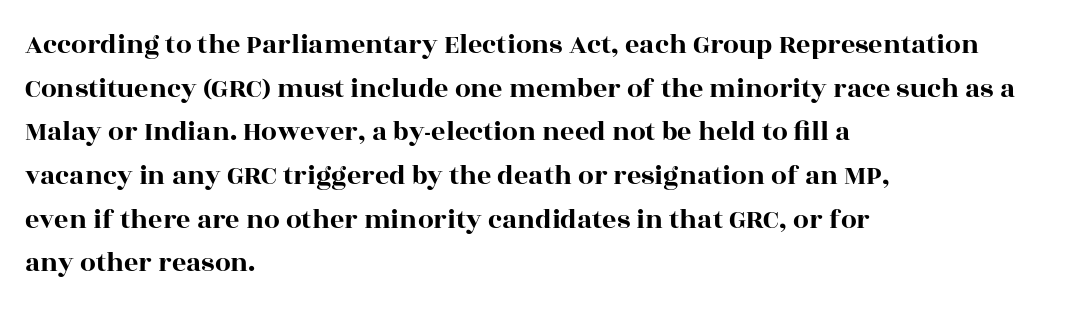
Visually the block forms a straight wall on the left and a jagged coastline on the right. Inter-character spacing is left at the font's built-in metrics. A roman cut, with each character standing at attention. Note the varied advance widths — an 'i' is clearly narrower than an 'm'. Check under the words: just untouched page.
